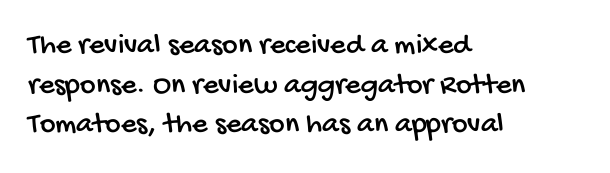
The image shows 30 px condensed sans-serif type; set left-aligned, normal line spacing (1.32x), normal letter spacing, not underlined; low stroke contrast and a large x-height.
